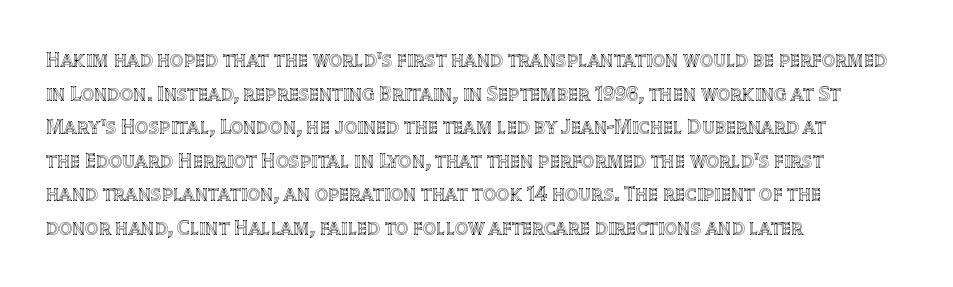
Q: Is the text italic (slanted)? A: No, it is upright.
Q: Is the text underlined? A: No.
Q: How is the paragraph aligned? A: Left-aligned.
Q: Is the spacing between letters normal or unusually wide? A: Normal.
Q: Is the spacing between lines tight, normal or loose? A: Normal.
